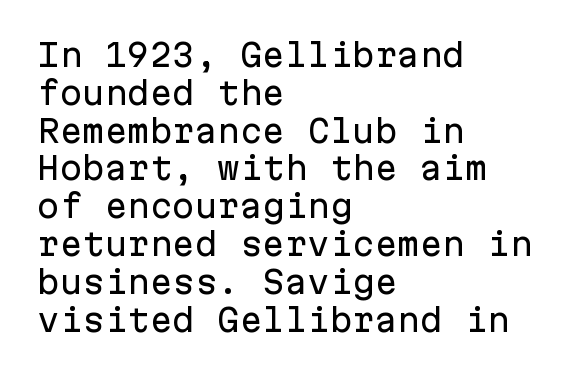
{"serif": "no", "italic": "no", "width": "normal", "stroke_contrast": "low", "x_height": "medium", "monospaced": "yes", "underline": "no", "align": "left", "line_spacing": "normal", "line_spacing_ratio": 1.26, "letter_spacing": "normal", "letter_spacing_em": 0.0, "glyph_px": 30}
